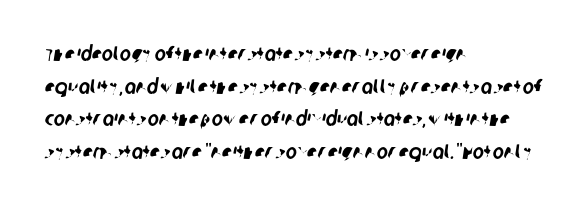
The image shows 21 px text type; set left-aligned, normal line spacing (1.55x), normal letter spacing, not underlined.
